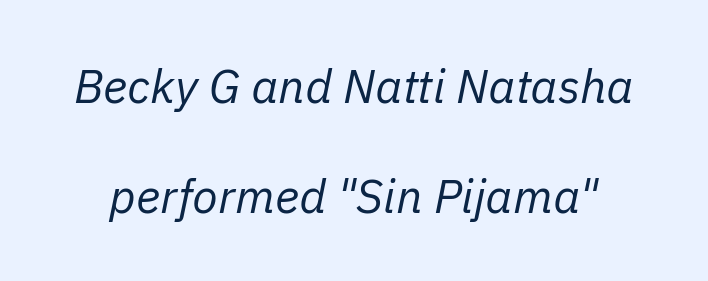
Here the designer chose a conventional face with non-uniform glyph widths. Clear beneath every line of the passage. The horizontal fit of the characters is conventional and even. You could fit nearly another row in the gap between these rows. No extra ink here — the face is not bold. Slant detected: the letters are inclined.
